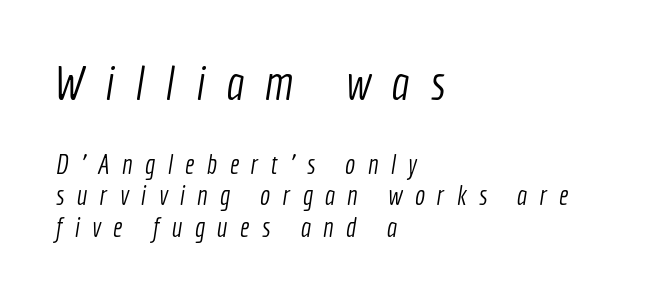
The passage shown is typed in a proportional face where columns would drift. Grotesque or geometric, the face here clearly has no serifs. Unmarked baselines from the first word to the last. Weight class: somewhere from thin through regular. The upper block of text is set noticeably larger than the block beneath it.
